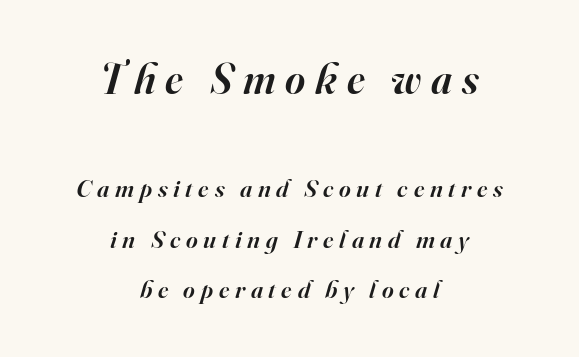
The image shows 43 px semibold serif type, italic (leaning right); set centered, loose line spacing (2.02x), unusually wide letter spacing (+0.23 em), not underlined; the first (top) block is 1.72x larger; high stroke contrast and a small x-height.
